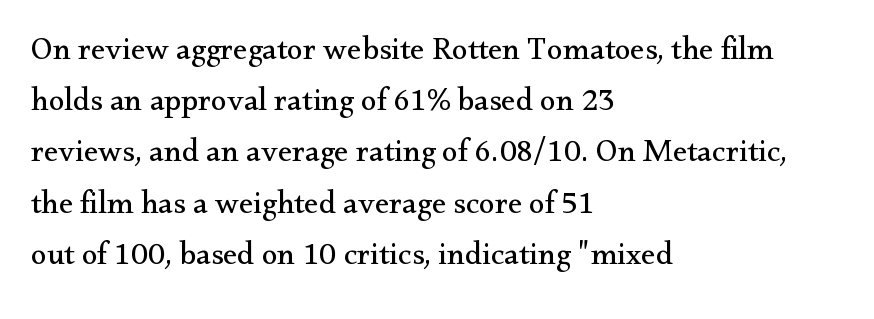
Stroke thickness stays within the range of a standard reading face or lighter. Compared with a centered layout, this one pins lines to the left instead. The tracking reads as untouched default to a designer's eye. Small tapered or slab feet sit at the stroke ends, so this counts as serif. Vertically, the passage feels balanced, rows spaced as you'd expect.
